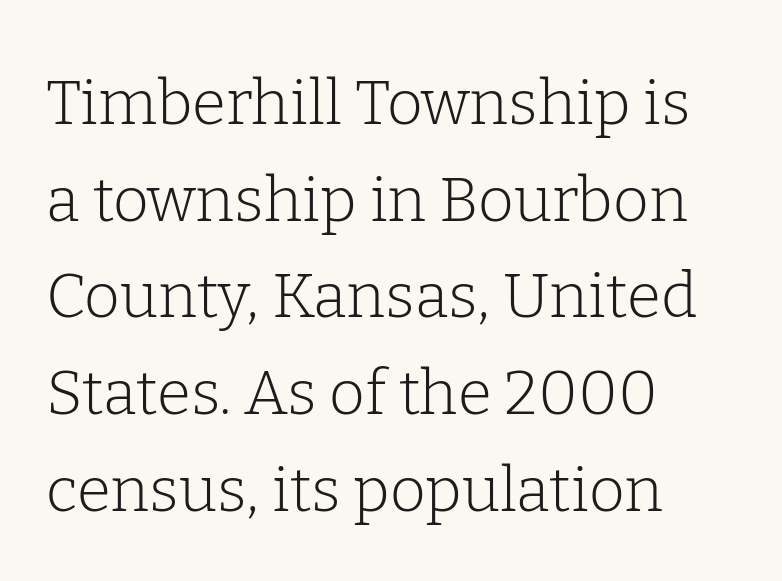
The image shows 62 px light serif type, upright; set left-aligned, normal line spacing (1.56x), normal letter spacing, not underlined; low stroke contrast and a medium x-height.
